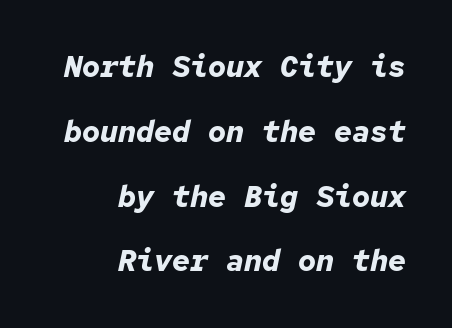
Quick note: interline space is abundant. Think of a typewriter: that constant character pitch is what you see here. The passage shown is emphatically bold. Observe the ordinary spacing: letters are neighbours, not strangers.
